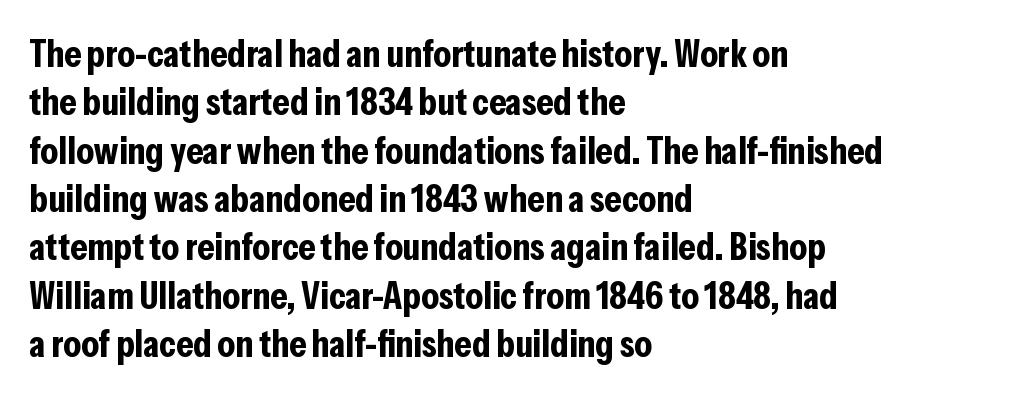
The image shows 39 px bold, condensed sans-serif type, upright; set left-aligned, line spacing 1.24x, normal letter spacing, not underlined; low stroke contrast and a medium x-height.
